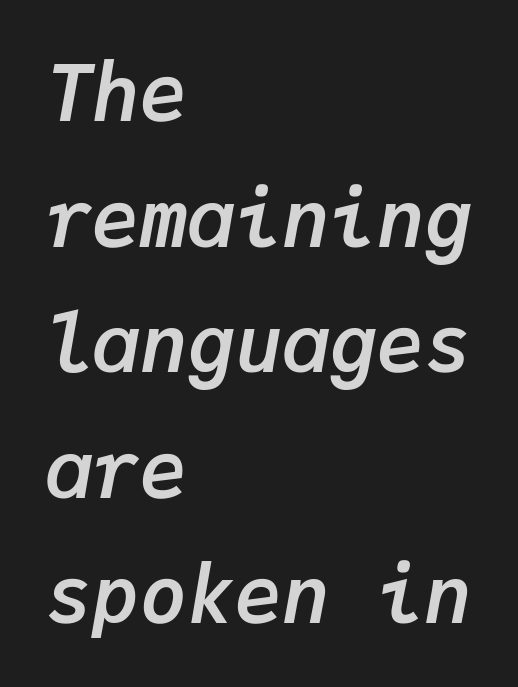
{"italic": "yes", "lean": "right", "slant_degrees": 9, "bold": "yes", "weight": "semibold", "width": "normal", "stroke_contrast": "low", "x_height": "medium", "monospaced": "yes", "underline": "no", "align": "left", "line_spacing": "normal", "line_spacing_ratio": 1.59, "letter_spacing": "normal", "letter_spacing_em": 0.0, "glyph_px": 79}
